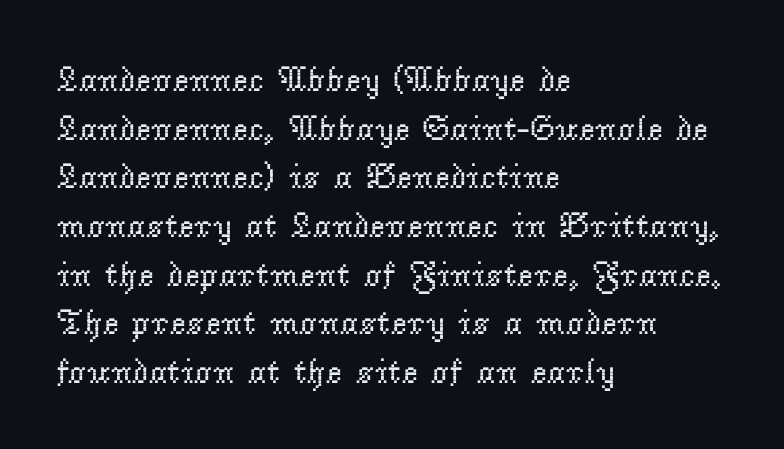
The letterforms sit at book weight or below. Where is the straight margin? On the left. Check the space under the baseline: it is left empty. Character widths vary here, with narrow letters taking less room than wide ones.
